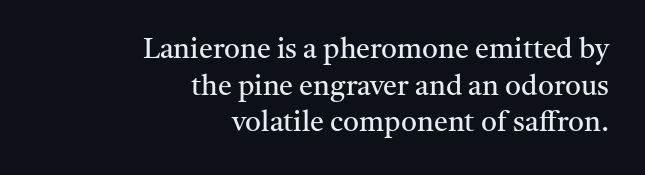
{"serif": "yes", "italic": "no", "bold": "no", "weight": "regular", "width": "normal", "stroke_contrast": "medium", "x_height": "medium", "monospaced": "no", "underline": "no", "align": "right", "line_spacing": "normal", "line_spacing_ratio": 1.31, "letter_spacing": "normal", "letter_spacing_em": 0.0, "glyph_px": 28}
